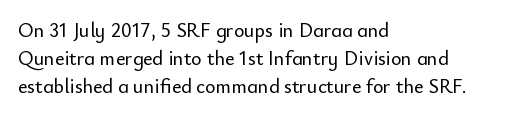
{"italic": "no", "underline": "no", "align": "left", "line_spacing": "normal", "line_spacing_ratio": 1.4, "letter_spacing": "normal", "letter_spacing_em": 0.0, "glyph_px": 20}
